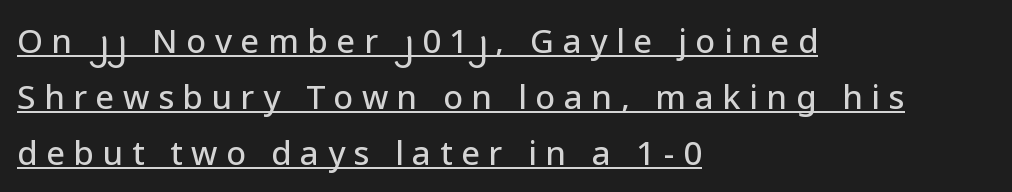
{"serif": "no", "italic": "no", "width": "normal", "stroke_contrast": "low", "x_height": "medium", "monospaced": "no", "underline": "yes", "align": "left", "line_spacing": "normal", "line_spacing_ratio": 1.69, "letter_spacing": "wide", "letter_spacing_em": 0.26, "glyph_px": 33}
